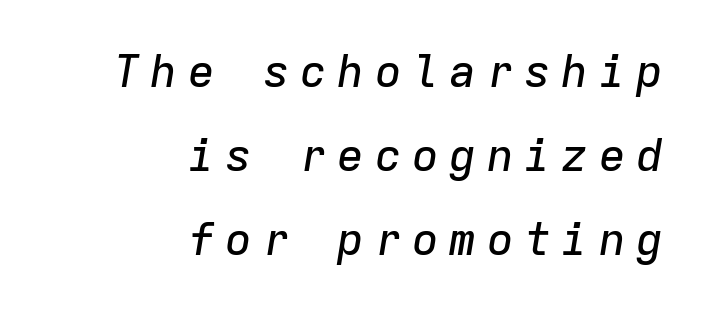
The image shows 45 px text type, italic (leaning right), monospaced; set right-aligned, line spacing 1.87x, unusually wide letter spacing (+0.23 em), not underlined; low stroke contrast and a medium x-height.
